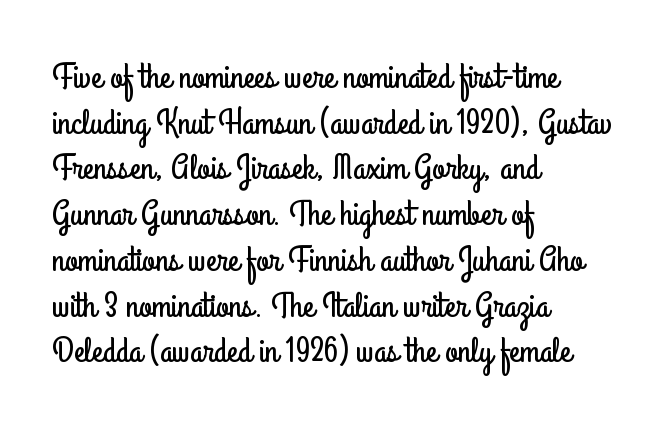
{"serif": "no", "width": "condensed", "stroke_contrast": "low", "x_height": "small", "monospaced": "no", "underline": "no", "align": "left", "line_spacing": "normal", "line_spacing_ratio": 1.27, "letter_spacing": "normal", "letter_spacing_em": 0.0, "glyph_px": 36}
